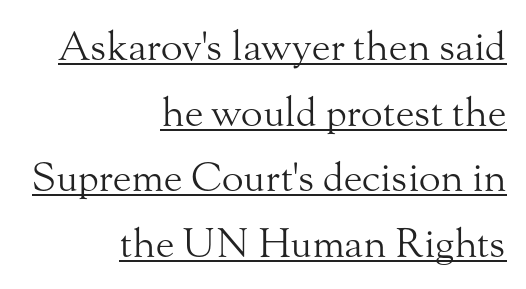
Q: Is the text bold? A: No.
Q: Is the text italic (slanted)? A: No, it is upright.
Q: Is the typeface a serif or a sans-serif typeface? A: Serif.
Q: Is the text underlined? A: Yes.
Q: How is the paragraph aligned? A: Right-aligned.
Q: Is the spacing between letters normal or unusually wide? A: Normal.
Q: Is the spacing between lines tight, normal or loose? A: Normal.
Q: Width (condensed, normal, or wide)? A: Normal.
Q: Stroke contrast? A: Medium.
Q: x-height? A: Small.
Q: Monospaced? A: No.
